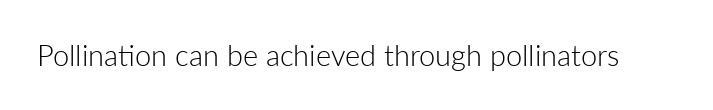
Type without underlining. Are there feet on the stems? There aren't — it's a sans. Spacing verdict: proportional, widths tailored to each character. The letterforms sit shoulder to shoulder at normal distance. The specimen reads as upright at a glance. The strokes carry an ordinary text weight at most.
